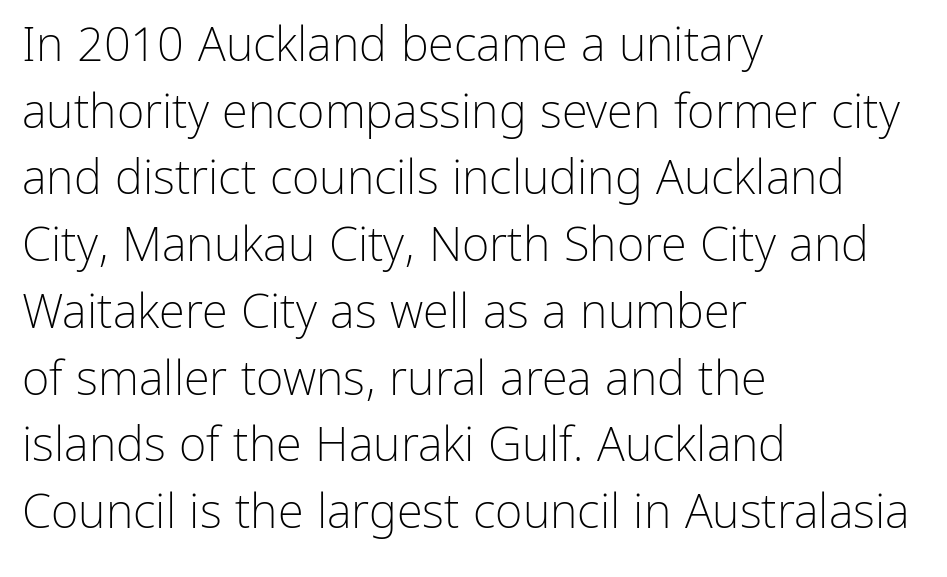
Weight class: somewhere from thin through regular. Posture: upright roman. Reading down the block, your eye returns to a fixed left position each line. Only glyphs here, with clear space below each row. The face used here is rendered with its standard letterfit.
